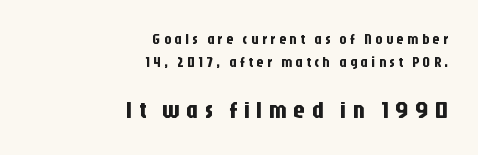
If you drew a line through each stem, it would be perfectly vertical. Line endings align vertically; line beginnings do not. Quick note: interline space is typical. Check the space under the baseline: it is left empty. The letterforms stand isolated, each surrounded by extra space.
